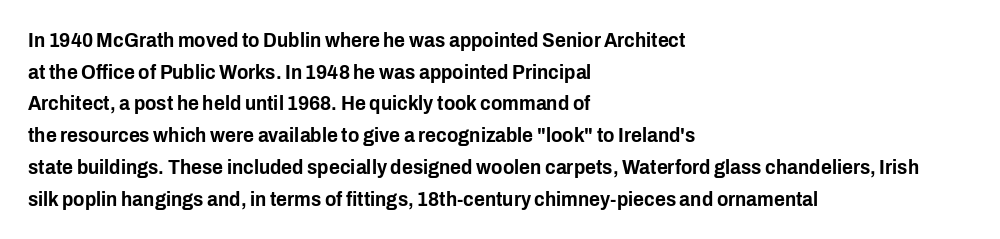
Q: Is the text italic (slanted)? A: No, it is upright.
Q: Is the text underlined? A: No.
Q: How is the paragraph aligned? A: Left-aligned.
Q: Is the spacing between letters normal or unusually wide? A: Normal.
Q: Is the spacing between lines tight, normal or loose? A: Normal.
